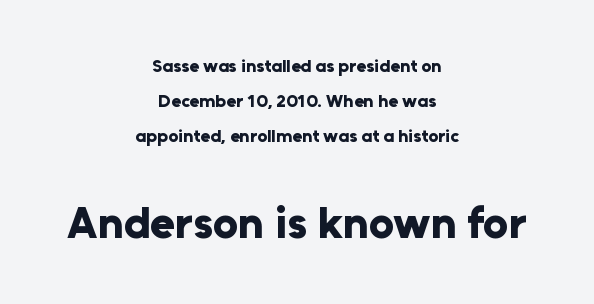
Q: Is the text bold? A: Yes.
Q: Is the text italic (slanted)? A: No, it is upright.
Q: Is the typeface a serif or a sans-serif typeface? A: Sans-serif.
Q: Is the text underlined? A: No.
Q: How is the paragraph aligned? A: Centered.
Q: Is the spacing between letters normal or unusually wide? A: Normal.
Q: Is the spacing between lines tight, normal or loose? A: Loose.
Q: Which block of text is set in a larger size, the first (top) or the second (bottom)? A: The second (bottom) one.
Q: Width (condensed, normal, or wide)? A: Normal.
Q: Stroke contrast? A: Low.
Q: x-height? A: Medium.
Q: Monospaced? A: No.
